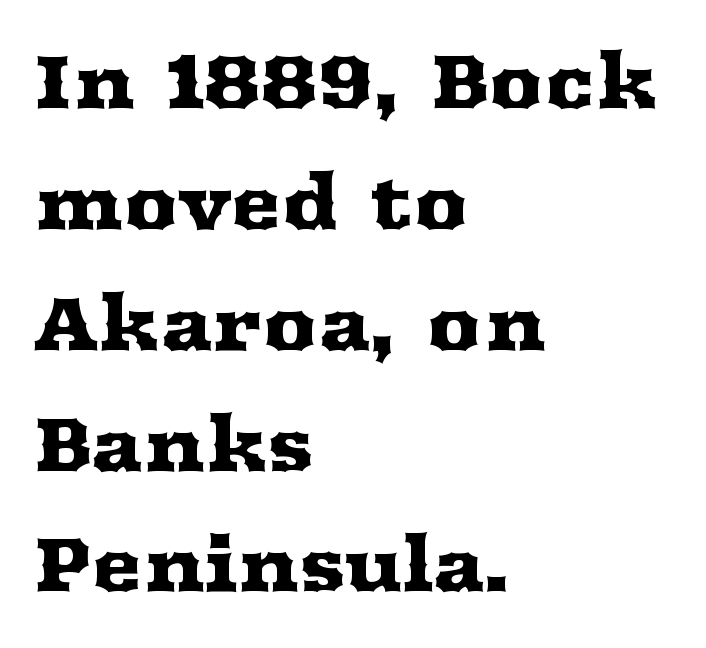
{"serif": "yes", "italic": "no", "width": "wide", "stroke_contrast": "medium", "x_height": "medium", "monospaced": "no", "underline": "no", "align": "left", "line_spacing": "normal", "line_spacing_ratio": 1.59, "letter_spacing": "normal", "letter_spacing_em": 0.0, "glyph_px": 76}
